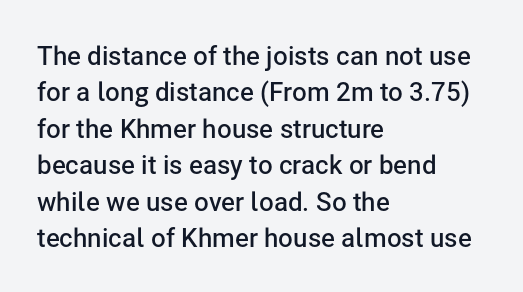
{"italic": "no", "bold": "semi", "underline": "no", "align": "left", "line_spacing": "normal", "line_spacing_ratio": 1.4, "letter_spacing": "normal", "letter_spacing_em": 0.0, "glyph_px": 26}
